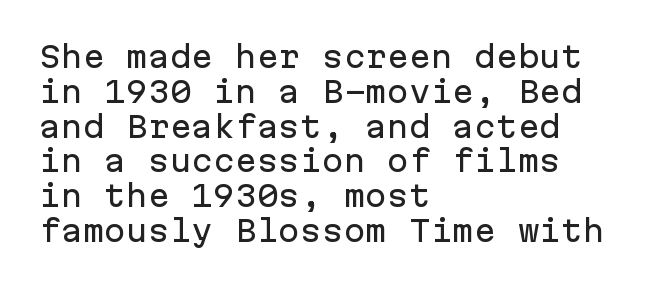
Do the characters align in a grid? Yes, the font is monospaced. The line texture is even and compact thanks to regular tracking. The area under the type is left untouched. Short and long lines alike share a common starting point at left. A sans-serif font was chosen for this passage.
